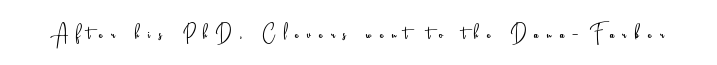
The image shows 25 px text type; set unusually wide letter spacing (+0.34 em), not underlined.
